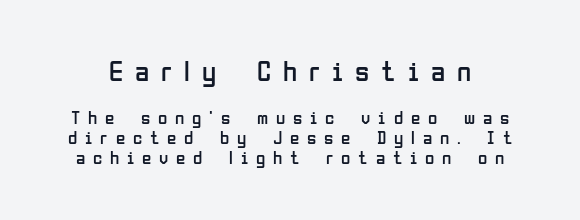
Are there feet on the stems? There aren't — it's a sans. Descenders hang freely into open space. If you squint, the top block still reads clearly — it's the larger of the two. The leading is snug, giving the passage a crowded texture. Do the characters align in a grid? No, the font is proportional. You can tell it's not italic because the verticals are truly vertical.
